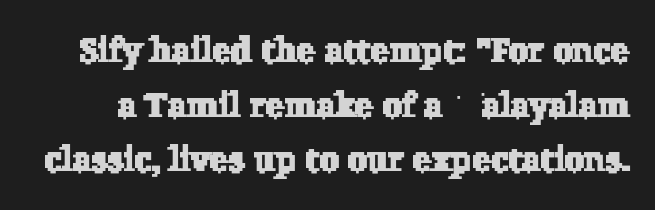
The image shows 35 px serif type; set normal line spacing (1.56x), normal letter spacing, not underlined; low stroke contrast and a medium x-height.
